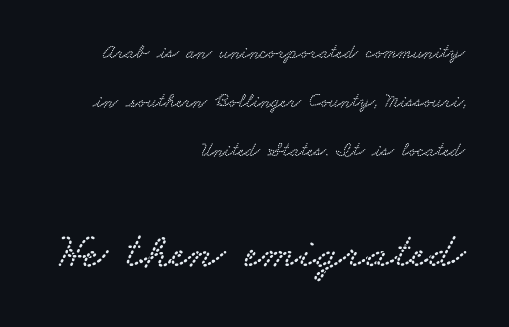
{"serif": "yes", "width": "wide", "stroke_contrast": "low", "x_height": "small", "monospaced": "no", "underline": "no", "align": "right", "line_spacing": "loose", "line_spacing_ratio": 2.46, "letter_spacing": "normal", "letter_spacing_em": 0.0, "larger_block": "second", "size_ratio": 2.5, "glyph_px": 50}
